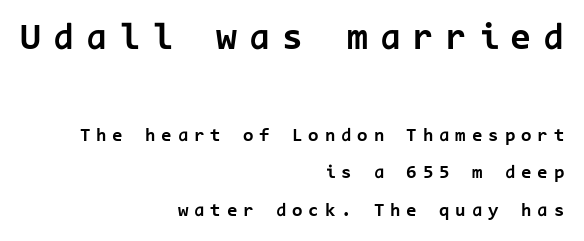
{"serif": "no", "italic": "no", "bold": "yes", "weight": "bold", "width": "normal", "stroke_contrast": "low", "x_height": "medium", "monospaced": "yes", "underline": "no", "align": "right", "line_spacing": "loose", "line_spacing_ratio": 1.98, "letter_spacing": "wide", "letter_spacing_em": 0.31, "larger_block": "first", "size_ratio": 2.0, "glyph_px": 38}
